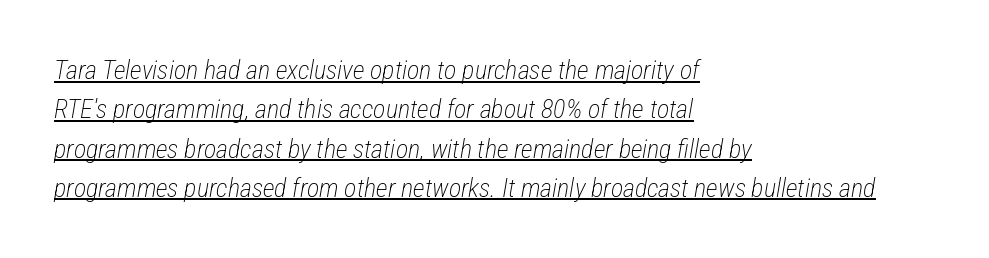
Q: Is the text bold? A: No.
Q: Is the text italic (slanted)? A: Yes, it leans right by about 12 degrees.
Q: Is the text underlined? A: Yes.
Q: How is the paragraph aligned? A: Left-aligned.
Q: Is the spacing between letters normal or unusually wide? A: Normal.
Q: Is the spacing between lines tight, normal or loose? A: Normal.
